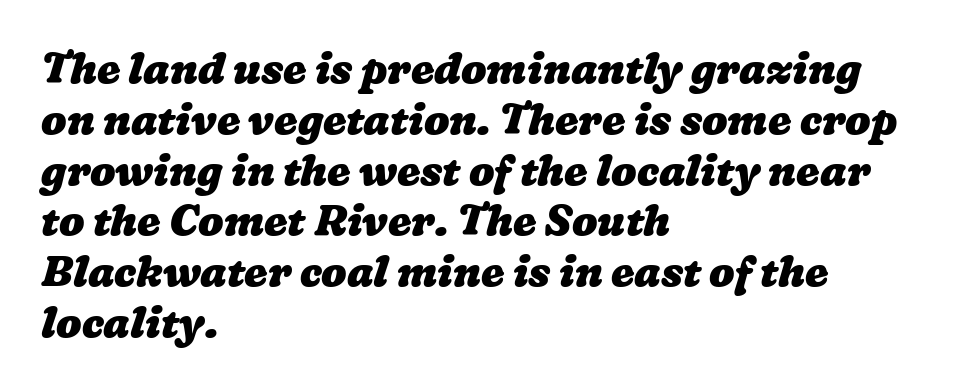
The image shows 42 px heavy, wide type; set left-aligned, line spacing 1.21x, normal letter spacing, not underlined; low stroke contrast and a medium x-height.
